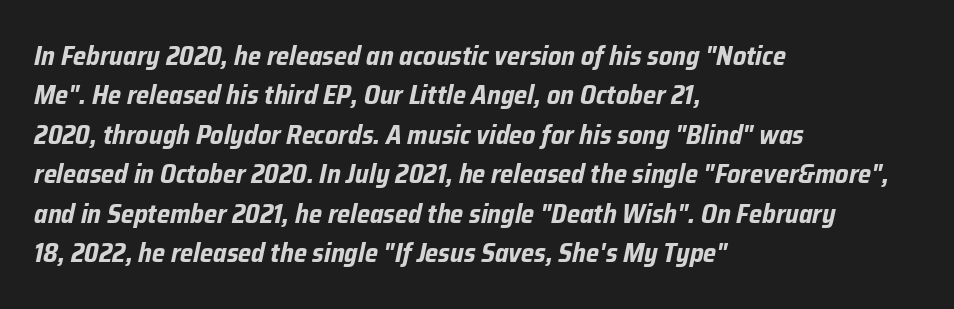
Q: Is the text bold? A: Yes.
Q: Is the text italic (slanted)? A: Yes, it leans right by about 12 degrees.
Q: Is the text underlined? A: No.
Q: How is the paragraph aligned? A: Left-aligned.
Q: Is the spacing between letters normal or unusually wide? A: Normal.
Q: Is the spacing between lines tight, normal or loose? A: Normal.
